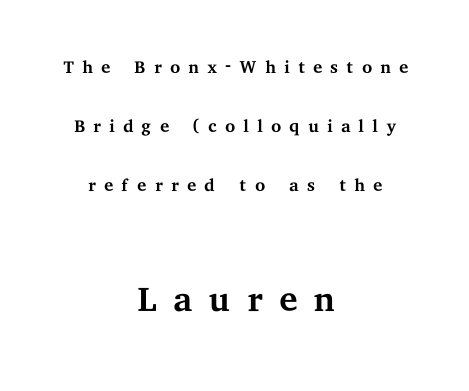
{"serif": "yes", "italic": "no", "bold": "no", "weight": "regular", "width": "wide", "stroke_contrast": "medium", "x_height": "medium", "monospaced": "no", "underline": "no", "align": "center", "line_spacing": "loose", "line_spacing_ratio": 2.27, "letter_spacing": "wide", "letter_spacing_em": 0.29, "larger_block": "second", "size_ratio": 2.0, "glyph_px": 52}
